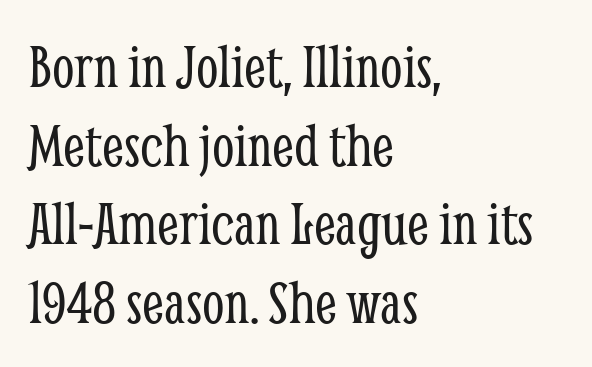
{"serif": "yes", "italic": "no", "bold": "no", "weight": "light", "width": "condensed", "stroke_contrast": "low", "x_height": "medium", "monospaced": "no", "underline": "no", "align": "left", "line_spacing_ratio": 1.23, "letter_spacing": "normal", "letter_spacing_em": 0.0, "glyph_px": 64}
